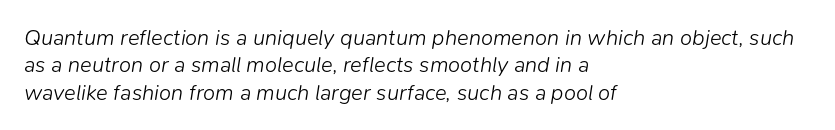
{"italic": "yes", "lean": "right", "slant_degrees": 9, "bold": "no", "underline": "no", "align": "left", "line_spacing_ratio": 1.24, "letter_spacing": "normal", "letter_spacing_em": 0.0, "glyph_px": 22}
